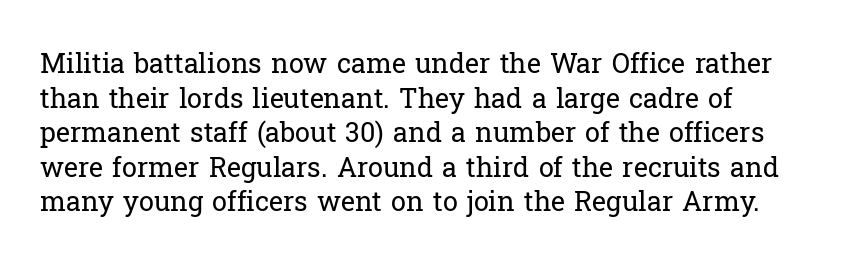
The image shows 27 px text type, upright; set normal line spacing (1.28x), normal letter spacing, not underlined.
